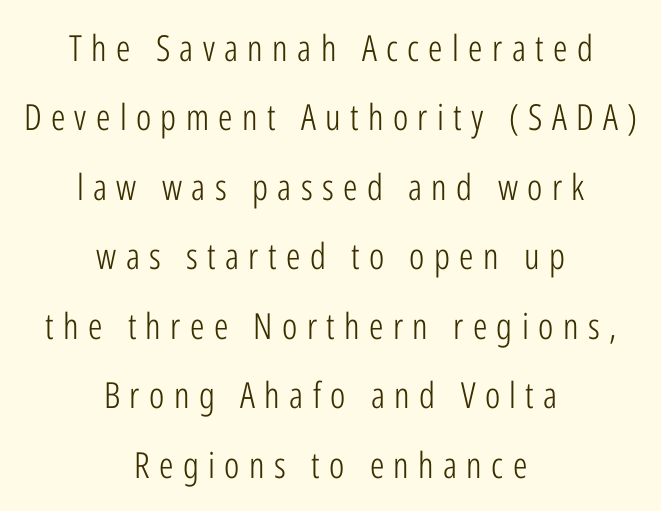
These lines stack symmetrically, like a column narrowing and widening about its center. The letterforms stand isolated, each surrounded by extra space. Character widths vary here, with narrow letters taking less room than wide ones. The baseline area is clear. The lines are spread far apart with generous leading. Note: no serifs on the glyphs.
